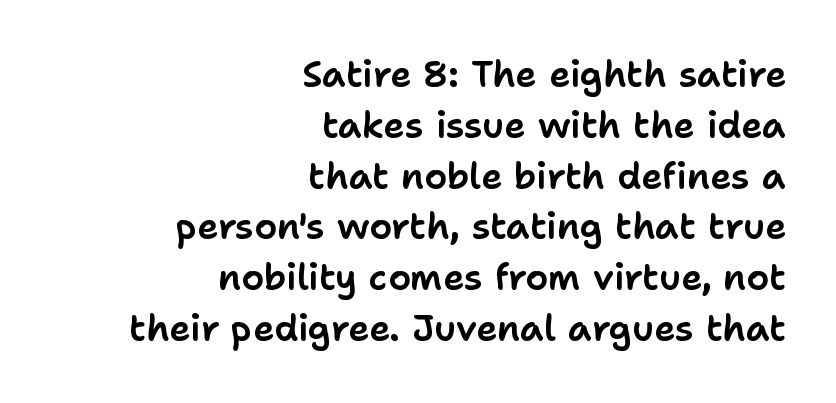
The image shows 36 px sans-serif type, upright; set right-aligned, normal line spacing (1.41x), normal letter spacing, not underlined; low stroke contrast and a medium x-height.
